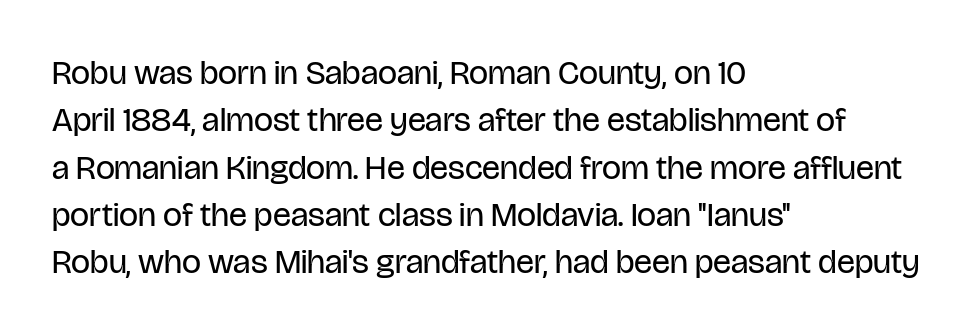
The letters carry no serifs — their stems end cleanly without finishing strokes. Compared with a centered layout, this one pins lines to the left instead. Italic? Not at all — the glyphs are vertical. Tracking value appears to be zero — textbook default spacing. The passage shown is typed in a proportional face where columns would drift. The designer left line spacing at the default.
